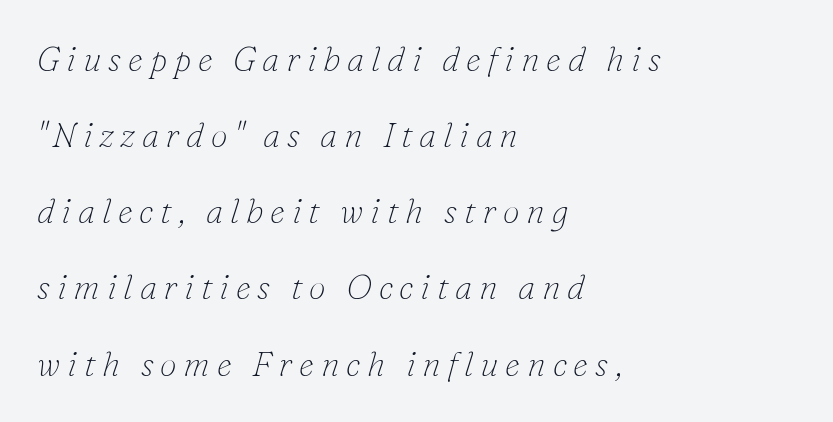
Q: Is the text bold? A: No.
Q: Is the text italic (slanted)? A: Yes, it leans right by about 16 degrees.
Q: Is the typeface a serif or a sans-serif typeface? A: Serif.
Q: Is the text underlined? A: No.
Q: How is the paragraph aligned? A: Left-aligned.
Q: Is the spacing between letters normal or unusually wide? A: Unusually wide.
Q: Is the spacing between lines tight, normal or loose? A: Loose.
Q: Width (condensed, normal, or wide)? A: Normal.
Q: Stroke contrast? A: Low.
Q: x-height? A: Small.
Q: Monospaced? A: No.
